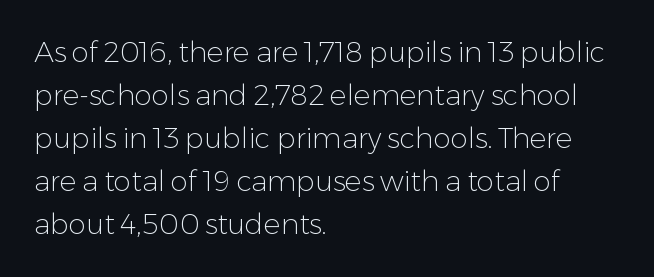
Q: Is the text bold? A: No.
Q: Is the text italic (slanted)? A: No, it is upright.
Q: Is the typeface a serif or a sans-serif typeface? A: Sans-serif.
Q: Is the text underlined? A: No.
Q: How is the paragraph aligned? A: Left-aligned.
Q: Is the spacing between letters normal or unusually wide? A: Normal.
Q: Is the spacing between lines tight, normal or loose? A: Normal.
Q: Width (condensed, normal, or wide)? A: Normal.
Q: Stroke contrast? A: Low.
Q: x-height? A: Medium.
Q: Monospaced? A: No.
